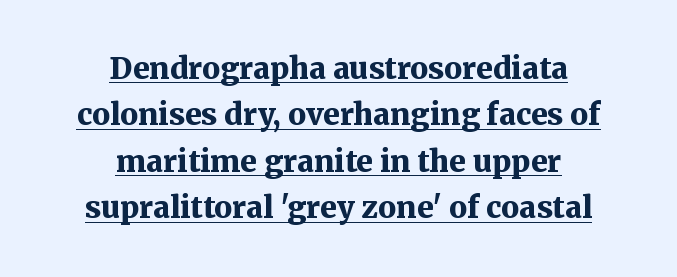
The image shows 30 px bold serif type, upright; set centered, normal line spacing (1.55x), normal letter spacing, underlined; medium stroke contrast and a medium x-height.
